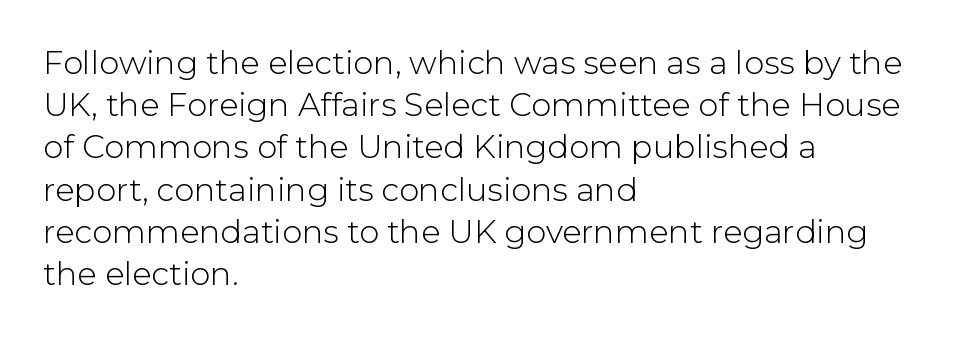
Q: Is the text bold? A: No.
Q: Is the text italic (slanted)? A: No, it is upright.
Q: Is the typeface a serif or a sans-serif typeface? A: Sans-serif.
Q: Is the text underlined? A: No.
Q: How is the paragraph aligned? A: Left-aligned.
Q: Is the spacing between letters normal or unusually wide? A: Normal.
Q: Is the spacing between lines tight, normal or loose? A: Normal.
Q: Width (condensed, normal, or wide)? A: Normal.
Q: Stroke contrast? A: Low.
Q: x-height? A: Medium.
Q: Monospaced? A: No.
